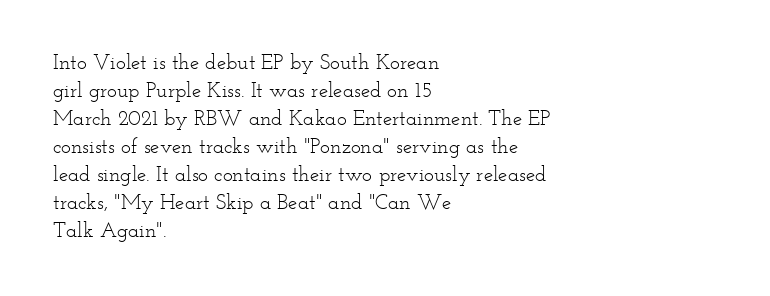
The paragraph has a hard left edge and a soft right edge. Rows of type keep a routine distance in the vertical direction. The letters sit at their default tracking, neither squeezed nor spread. Posture: vertical.
